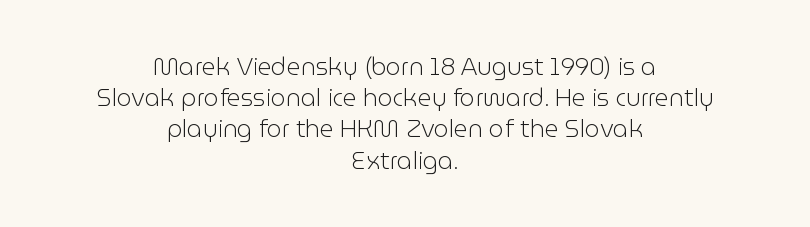
The image shows 24 px text type, upright; set centered, normal line spacing (1.3x), normal letter spacing, not underlined.
